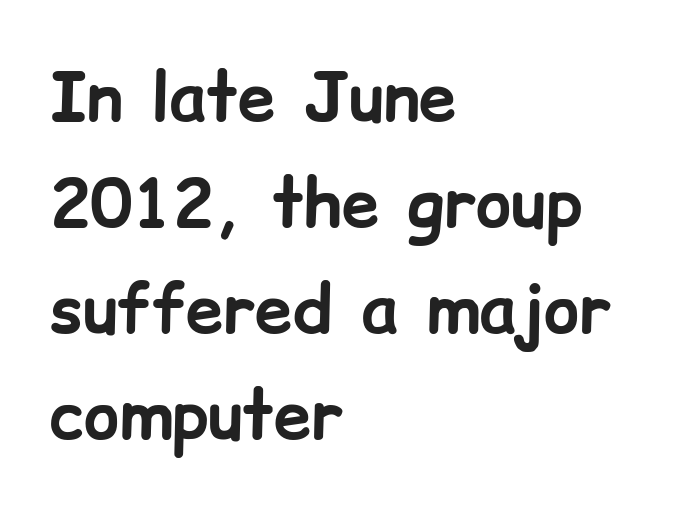
The image shows 67 px bold sans-serif type, upright; set left-aligned, normal line spacing (1.58x), normal letter spacing, not underlined; low stroke contrast and a medium x-height.
